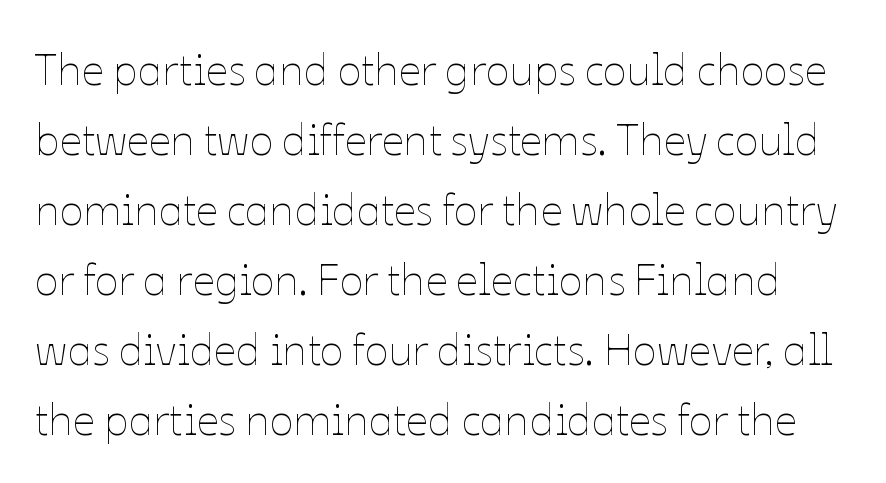
Does the leading feel generous? No, just average. The horizontal fit of the characters is conventional and even. Heft: none added — not bold. Think of a printed novel: that variable character pitch is what you see here. Notice how the stems are strictly vertical — no italics here.
